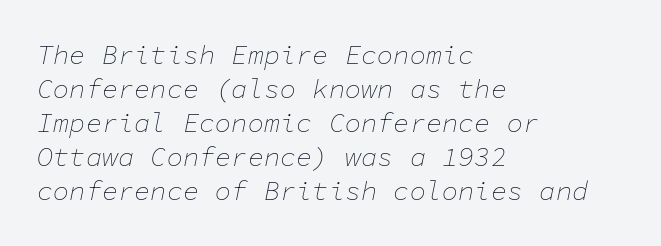
{"italic": "yes", "lean": "right", "slant_degrees": 11, "bold": "no", "underline": "no", "align": "left", "line_spacing": "normal", "line_spacing_ratio": 1.26, "letter_spacing": "normal", "letter_spacing_em": 0.0, "glyph_px": 27}
